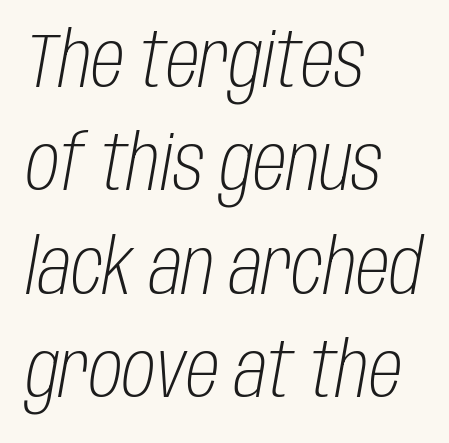
{"italic": "yes", "lean": "right", "slant_degrees": 10, "bold": "no", "weight": "light", "width": "condensed", "stroke_contrast": "low", "x_height": "large", "monospaced": "no", "underline": "no", "align": "left", "line_spacing": "normal", "line_spacing_ratio": 1.36, "letter_spacing": "normal", "letter_spacing_em": 0.0, "glyph_px": 76}
